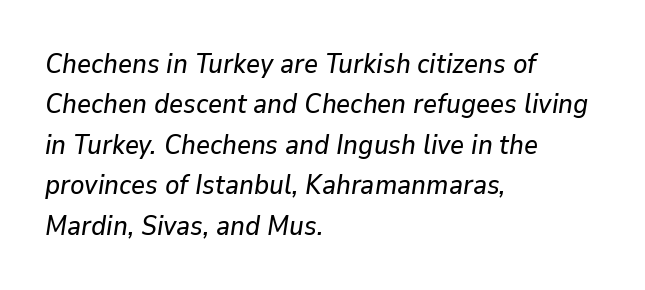
The rendering keeps characters at their native spacing. The foot of each line stays bare and open. Is there much room between lines? A standard amount, neither cramped nor airy. The face used here has a pronounced slope to its letters.
